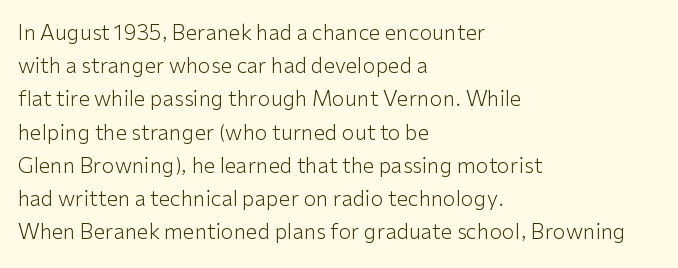
The image shows 21 px text type, upright; set left-aligned, normal line spacing (1.58x), normal letter spacing, not underlined.
